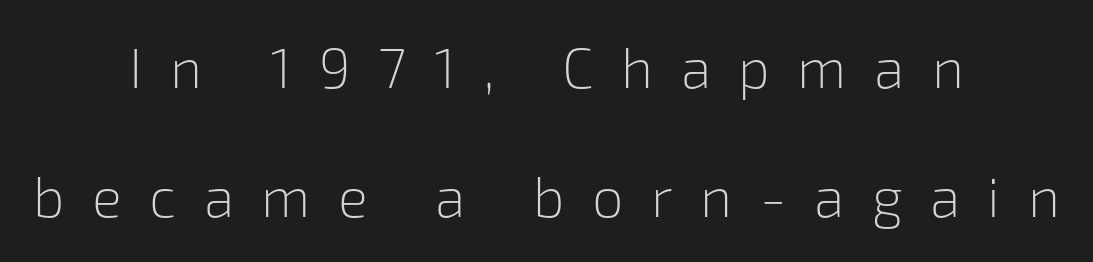
{"serif": "no", "italic": "no", "bold": "no", "weight": "light", "width": "normal", "stroke_contrast": "low", "x_height": "medium", "monospaced": "no", "underline": "no", "align": "center", "line_spacing": "loose", "line_spacing_ratio": 2.31, "letter_spacing": "wide", "letter_spacing_em": 0.49, "glyph_px": 56}
